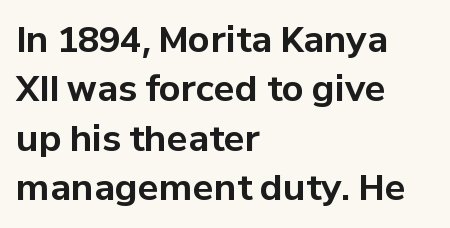
Q: Is the text bold? A: Yes.
Q: Is the text italic (slanted)? A: No, it is upright.
Q: Is the typeface a serif or a sans-serif typeface? A: Sans-serif.
Q: Is the text underlined? A: No.
Q: How is the paragraph aligned? A: Left-aligned.
Q: Is the spacing between letters normal or unusually wide? A: Normal.
Q: Is the spacing between lines tight, normal or loose? A: Normal.
Q: Width (condensed, normal, or wide)? A: Normal.
Q: Stroke contrast? A: Low.
Q: x-height? A: Medium.
Q: Monospaced? A: No.
